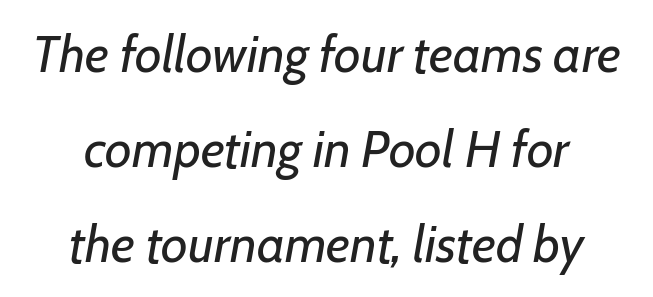
Q: Is the text bold? A: No.
Q: Is the text italic (slanted)? A: Yes, it leans right by about 7 degrees.
Q: Is the text underlined? A: No.
Q: How is the paragraph aligned? A: Centered.
Q: Is the spacing between letters normal or unusually wide? A: Normal.
Q: Width (condensed, normal, or wide)? A: Normal.
Q: Stroke contrast? A: Low.
Q: x-height? A: Medium.
Q: Monospaced? A: No.
